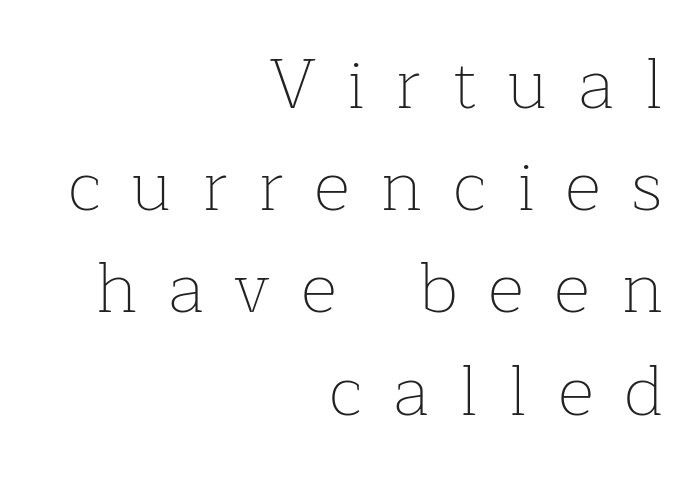
The image shows 71 px thin serif type, upright; set right-aligned, normal line spacing (1.44x), unusually wide letter spacing (+0.43 em), not underlined; low stroke contrast and a medium x-height.
